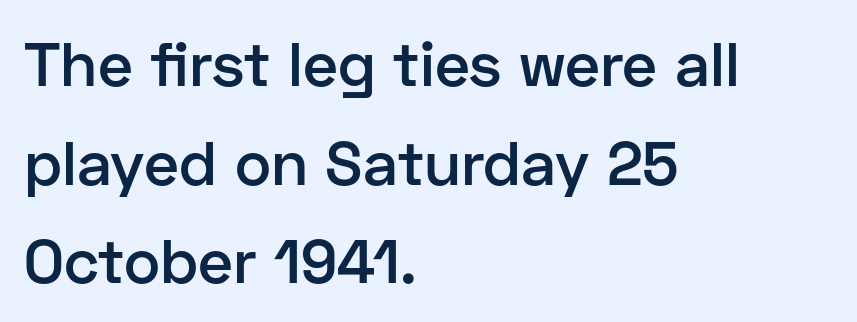
{"serif": "no", "italic": "no", "bold": "semi", "weight": "semibold", "width": "normal", "stroke_contrast": "low", "x_height": "medium", "monospaced": "no", "underline": "no", "align": "left", "line_spacing": "normal", "line_spacing_ratio": 1.59, "letter_spacing": "normal", "letter_spacing_em": 0.0, "glyph_px": 62}
